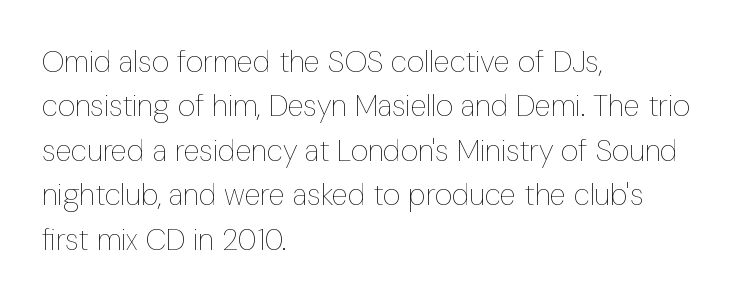
The image shows 30 px thin, condensed type, upright; set left-aligned, normal line spacing (1.48x), normal letter spacing, not underlined; low stroke contrast and a medium x-height.
